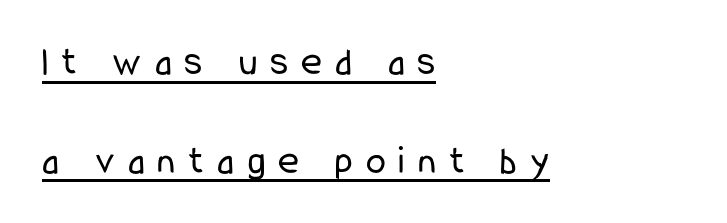
The horizontal fit of the characters is loose and conspicuously gappy. The weight tops out at a normal text grade. Is there an underline? Yes — a line sits under the letters. Short and long lines alike share a common starting point at left. The letters stand straight up with perfectly vertical stems. Serif or sans? Sans — the stroke terminals are bare.
